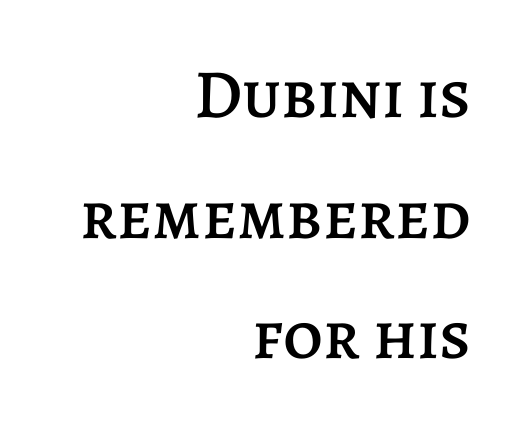
Q: Is the text italic (slanted)? A: No, it is upright.
Q: Is the text underlined? A: No.
Q: How is the paragraph aligned? A: Right-aligned.
Q: Is the spacing between letters normal or unusually wide? A: Normal.
Q: Width (condensed, normal, or wide)? A: Normal.
Q: Stroke contrast? A: Low.
Q: x-height? A: Large.
Q: Monospaced? A: No.
